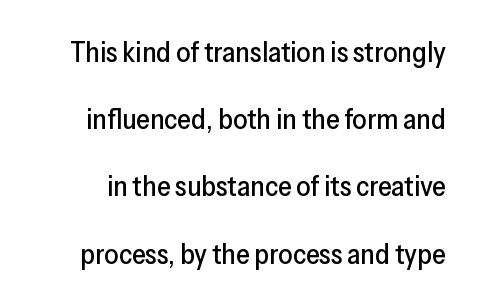
A typesetter would label this face a sans. This block would shrink considerably if given ordinary leading; it's expanded now. The type sits square on the baseline with zero lean. These lines are rendered in a variable-pitch font. Plain, unruled lines of type. The type is set solid horizontally, with unmodified tracking.
